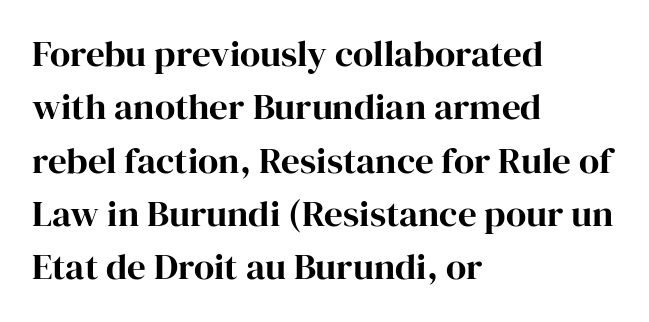
{"serif": "yes", "italic": "no", "width": "normal", "stroke_contrast": "high", "x_height": "medium", "monospaced": "no", "underline": "no", "align": "left", "line_spacing": "normal", "line_spacing_ratio": 1.44, "letter_spacing": "normal", "letter_spacing_em": 0.0, "glyph_px": 37}
